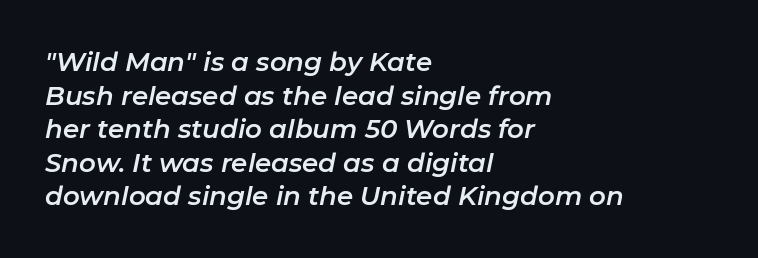
{"italic": "yes", "lean": "right", "slant_degrees": 11, "underline": "no", "align": "left", "line_spacing": "normal", "line_spacing_ratio": 1.29, "letter_spacing": "normal", "letter_spacing_em": 0.0, "glyph_px": 26}
